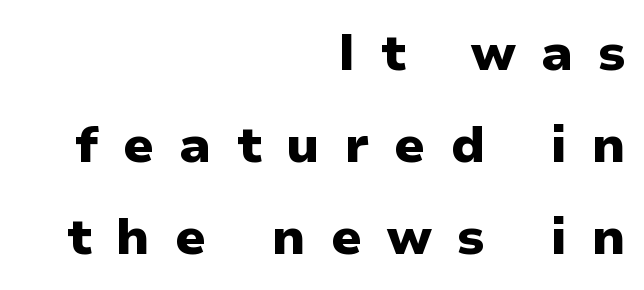
The image shows 51 px heavy sans-serif type, upright; set right-aligned, line spacing 1.8x, unusually wide letter spacing (+0.49 em), not underlined; low stroke contrast and a medium x-height.
